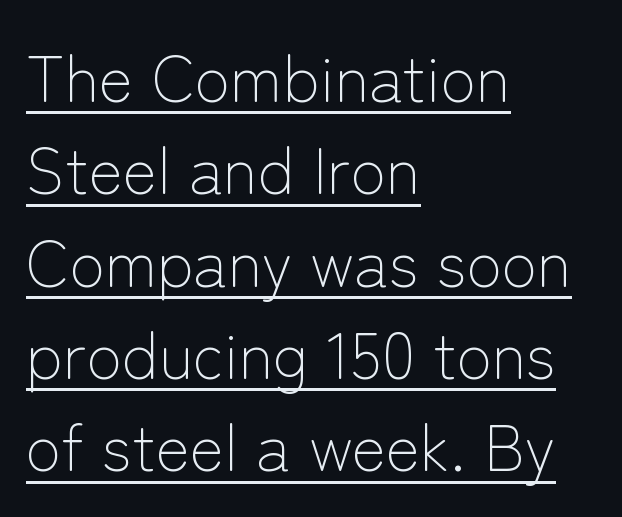
{"serif": "no", "italic": "no", "bold": "no", "weight": "light", "width": "normal", "stroke_contrast": "low", "x_height": "medium", "monospaced": "no", "underline": "yes", "align": "left", "line_spacing": "normal", "line_spacing_ratio": 1.42, "letter_spacing": "normal", "letter_spacing_em": 0.0, "glyph_px": 65}
